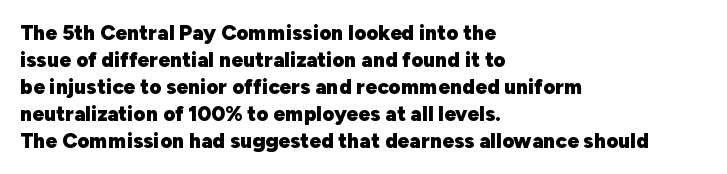
Which margin do the lines hug? The left one — the right edge is uneven. The foot of each line stays bare and open. Strokes here are thick enough to call this a true bold. Does the lettering tilt? It doesn't — this is upright. You could call the tracking neutral — neither tight nor loose. Interline gaps are of average width in this sample.
